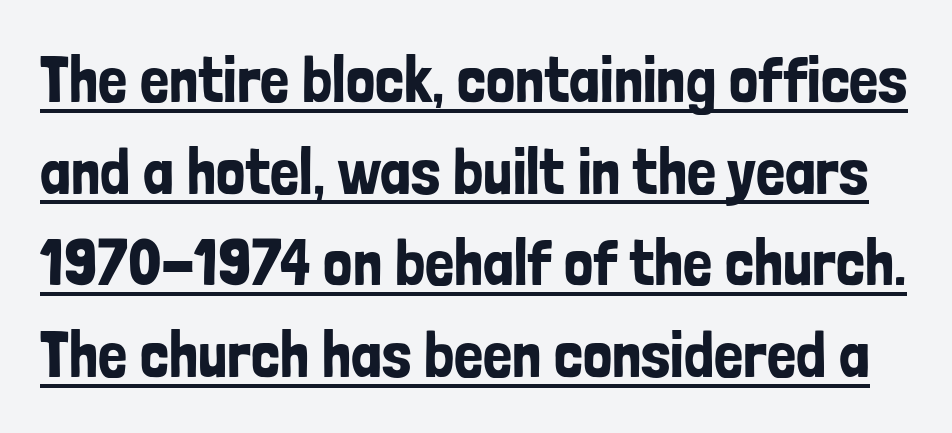
Q: Is the text italic (slanted)? A: No, it is upright.
Q: Is the typeface a serif or a sans-serif typeface? A: Sans-serif.
Q: Is the text underlined? A: Yes.
Q: Is the spacing between letters normal or unusually wide? A: Normal.
Q: Is the spacing between lines tight, normal or loose? A: Normal.
Q: Width (condensed, normal, or wide)? A: Condensed.
Q: Stroke contrast? A: Low.
Q: x-height? A: Medium.
Q: Monospaced? A: No.
